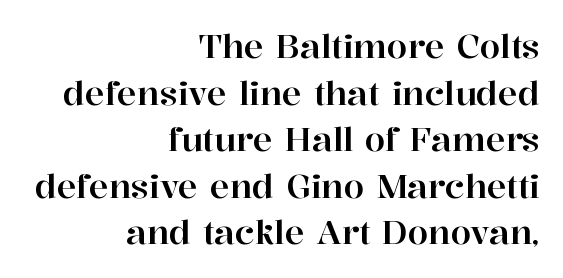
{"serif": "yes", "italic": "no", "width": "normal", "stroke_contrast": "high", "x_height": "medium", "monospaced": "no", "underline": "no", "align": "right", "line_spacing": "normal", "line_spacing_ratio": 1.41, "letter_spacing": "normal", "letter_spacing_em": 0.0, "glyph_px": 33}
